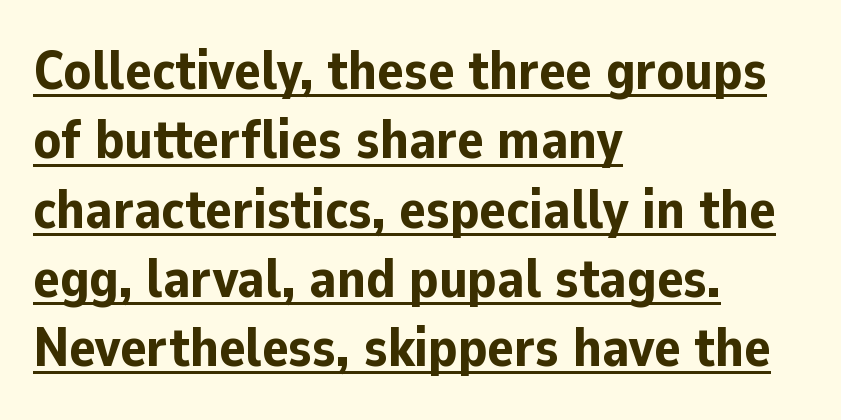
The image shows 55 px bold sans-serif type, upright; set left-aligned, normal line spacing (1.26x), normal letter spacing, underlined; low stroke contrast and a medium x-height.
